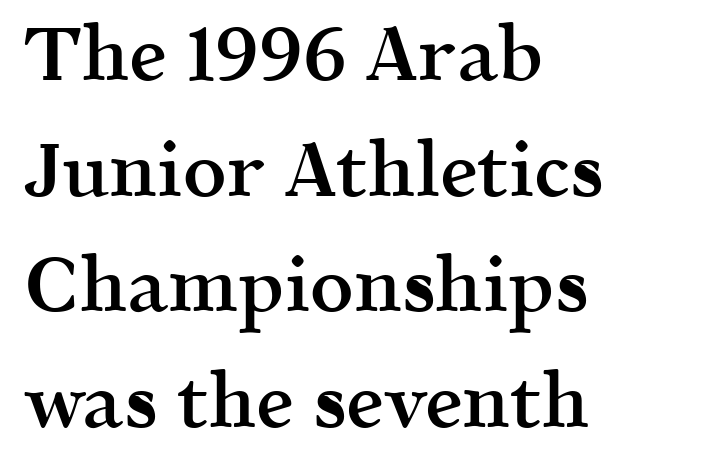
Vertically, the passage feels balanced, rows spaced as you'd expect. Compared with a centered layout, this one pins lines to the left instead. As a designer I'd log this as weight 600, semibold. This sample uses plain, unmodified letter spacing. Here the designer chose a conventional face with non-uniform glyph widths.
